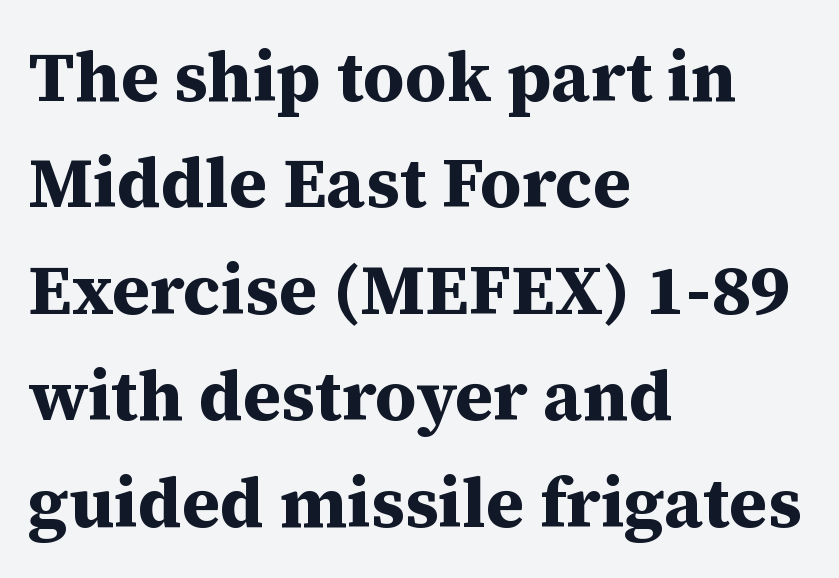
{"serif": "yes", "italic": "no", "bold": "yes", "weight": "bold", "width": "normal", "stroke_contrast": "medium", "x_height": "medium", "monospaced": "no", "underline": "no", "align": "left", "line_spacing": "normal", "line_spacing_ratio": 1.5, "letter_spacing": "normal", "letter_spacing_em": 0.0, "glyph_px": 71}
